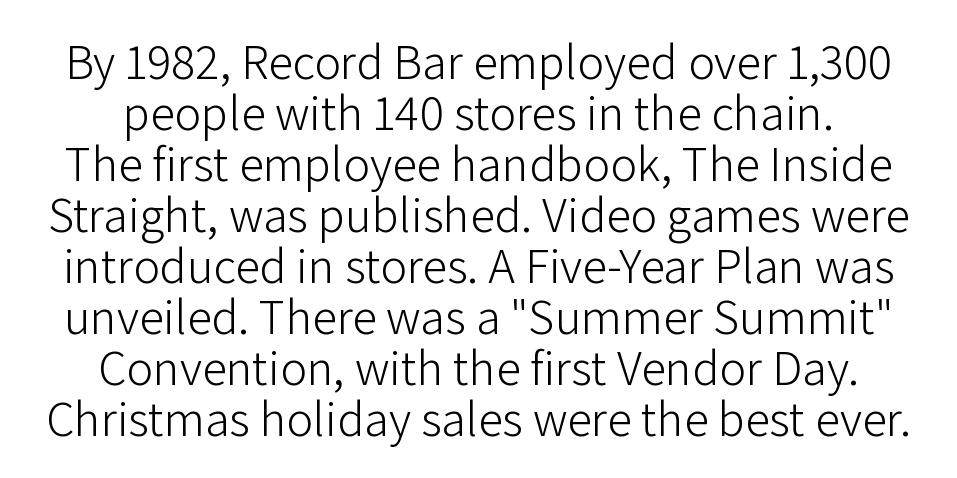
The vertical gap from one line to the next is small. The letters advance in unequal steps, a hallmark of proportional type. This is the regular roman posture of the typeface. The string is rendered with underlining switched off. The gaps between neighbouring characters are ordinary and unremarkable. No letter is thick-stroked: the sample isn't bold.
